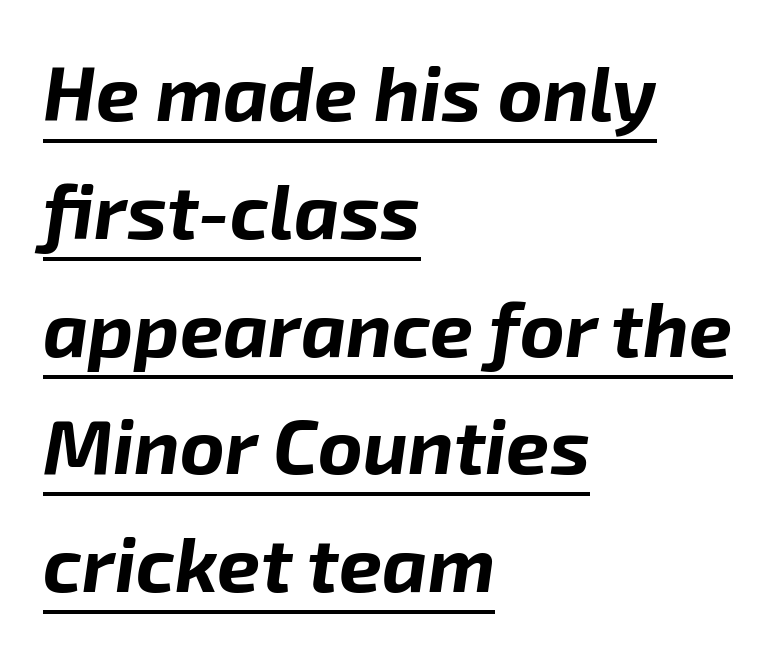
Q: Is the text bold? A: Yes.
Q: Is the text italic (slanted)? A: Yes, it leans right by about 8 degrees.
Q: Is the text underlined? A: Yes.
Q: How is the paragraph aligned? A: Left-aligned.
Q: Is the spacing between letters normal or unusually wide? A: Normal.
Q: Is the spacing between lines tight, normal or loose? A: Normal.
Q: Width (condensed, normal, or wide)? A: Normal.
Q: Stroke contrast? A: Low.
Q: x-height? A: Medium.
Q: Monospaced? A: No.
